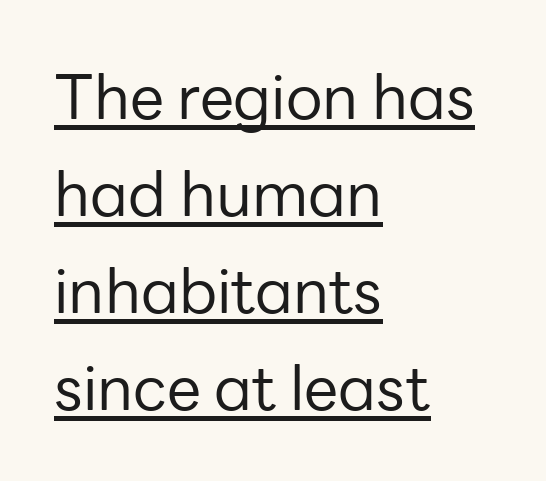
Weight: in the light-to-regular range. Left-aligned paragraph, ragged on the right. Posture: straight, roman, zero tilt. Spacing verdict: proportional, widths tailored to each character. Nothing sits at the stroke ends, so this counts as sans-serif.
